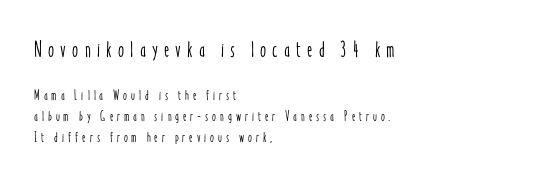
{"italic": "no", "underline": "no", "align": "left", "line_spacing": "normal", "line_spacing_ratio": 1.51, "letter_spacing": "wide", "letter_spacing_em": 0.28, "larger_block": "first", "size_ratio": 1.57, "glyph_px": 22}
